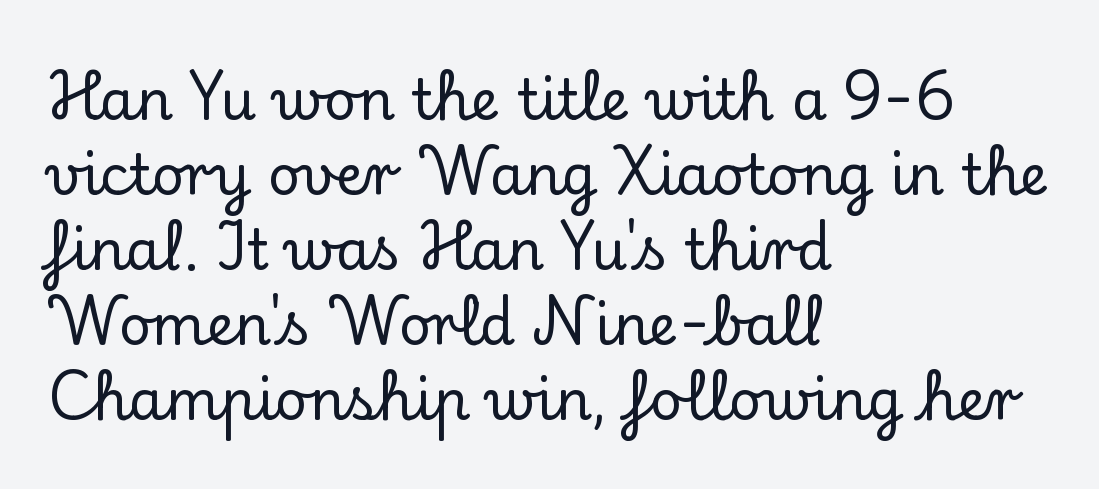
Q: Is the text italic (slanted)? A: No, it is upright.
Q: Is the typeface a serif or a sans-serif typeface? A: Serif.
Q: Is the text underlined? A: No.
Q: How is the paragraph aligned? A: Left-aligned.
Q: Is the spacing between letters normal or unusually wide? A: Normal.
Q: Is the spacing between lines tight, normal or loose? A: Normal.
Q: Width (condensed, normal, or wide)? A: Normal.
Q: Stroke contrast? A: Low.
Q: x-height? A: Small.
Q: Monospaced? A: No.
